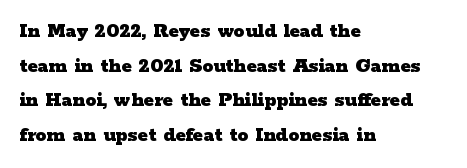
Q: Is the text bold? A: Yes.
Q: Is the text italic (slanted)? A: No, it is upright.
Q: Is the text underlined? A: No.
Q: How is the paragraph aligned? A: Left-aligned.
Q: Is the spacing between letters normal or unusually wide? A: Normal.
Q: Is the spacing between lines tight, normal or loose? A: Normal.
